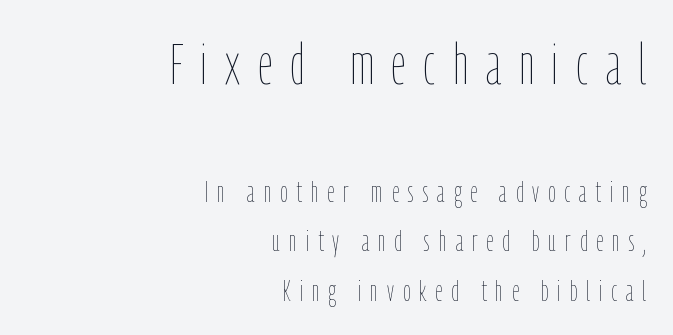
{"italic": "no", "bold": "no", "weight": "thin", "width": "condensed", "stroke_contrast": "low", "x_height": "medium", "monospaced": "no", "underline": "no", "align": "right", "line_spacing_ratio": 1.71, "letter_spacing": "wide", "letter_spacing_em": 0.31, "larger_block": "first", "size_ratio": 2.0, "glyph_px": 58}
